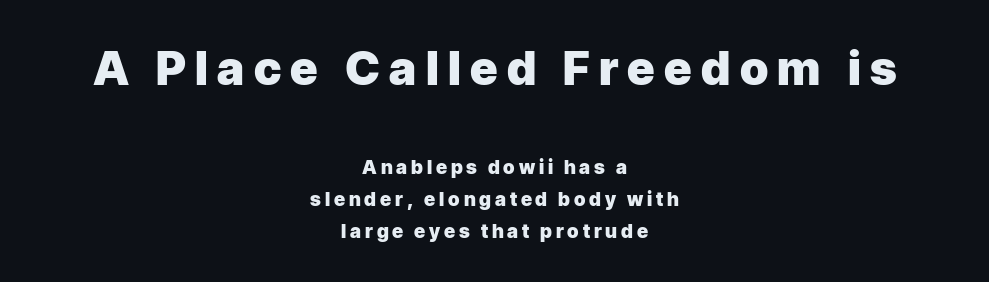
The image shows 47 px heavy sans-serif type, upright; set centered, normal line spacing (1.67x), unusually wide letter spacing (+0.2 em), not underlined; the first (top) block is 2.47x larger; low stroke contrast and a medium x-height.
